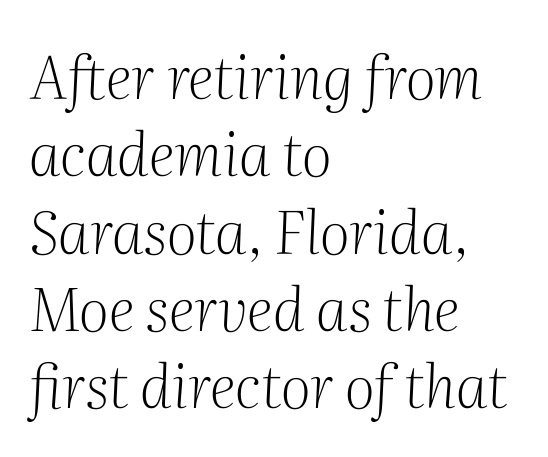
{"serif": "yes", "italic": "yes", "lean": "right", "slant_degrees": 2, "bold": "no", "weight": "light", "width": "normal", "stroke_contrast": "medium", "x_height": "medium", "monospaced": "no", "underline": "no", "align": "left", "line_spacing": "normal", "line_spacing_ratio": 1.31, "letter_spacing": "normal", "letter_spacing_em": 0.0, "glyph_px": 59}
